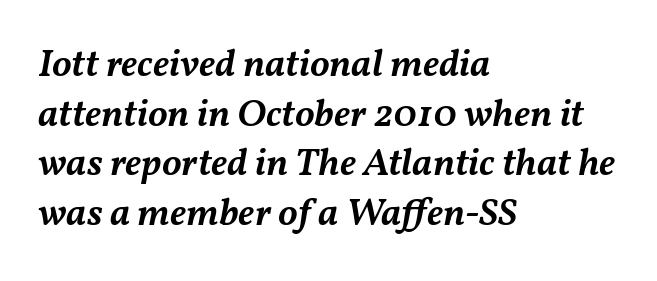
Q: Is the text bold? A: Semi-bold.
Q: Is the text italic (slanted)? A: Yes, it leans right by about 11 degrees.
Q: Is the text underlined? A: No.
Q: How is the paragraph aligned? A: Left-aligned.
Q: Is the spacing between letters normal or unusually wide? A: Normal.
Q: Is the spacing between lines tight, normal or loose? A: Normal.
Q: Width (condensed, normal, or wide)? A: Normal.
Q: Stroke contrast? A: Medium.
Q: x-height? A: Medium.
Q: Monospaced? A: No.
